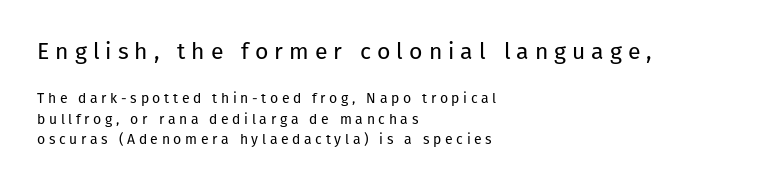
Q: Is the text bold? A: No.
Q: Is the text italic (slanted)? A: No, it is upright.
Q: Is the text underlined? A: No.
Q: How is the paragraph aligned? A: Left-aligned.
Q: Is the spacing between letters normal or unusually wide? A: Unusually wide.
Q: Is the spacing between lines tight, normal or loose? A: Normal.
Q: Which block of text is set in a larger size, the first (top) or the second (bottom)? A: The first (top) one.
